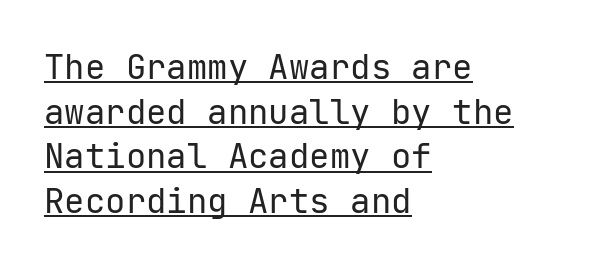
The image shows 34 px regular-weight sans-serif type, upright; set left-aligned, normal line spacing (1.31x), normal letter spacing, underlined; low stroke contrast and a medium x-height.
